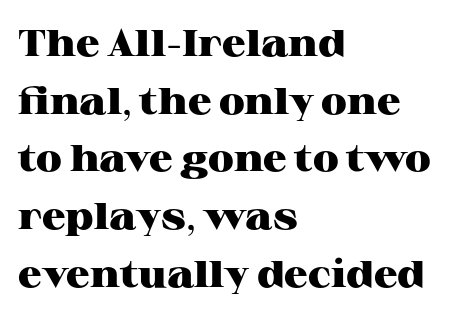
Q: Is the text bold? A: Yes.
Q: Is the text italic (slanted)? A: No, it is upright.
Q: Is the typeface a serif or a sans-serif typeface? A: Serif.
Q: Is the text underlined? A: No.
Q: How is the paragraph aligned? A: Left-aligned.
Q: Is the spacing between letters normal or unusually wide? A: Normal.
Q: Is the spacing between lines tight, normal or loose? A: Normal.
Q: Width (condensed, normal, or wide)? A: Wide.
Q: Stroke contrast? A: High.
Q: x-height? A: Medium.
Q: Monospaced? A: No.
